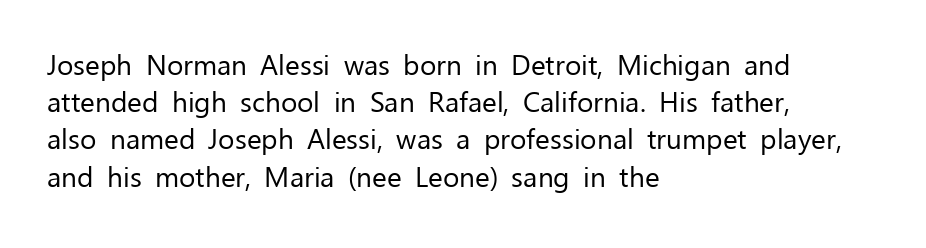
{"serif": "no", "italic": "no", "bold": "no", "weight": "regular", "width": "normal", "stroke_contrast": "low", "x_height": "medium", "monospaced": "no", "underline": "no", "align": "left", "line_spacing": "normal", "line_spacing_ratio": 1.33, "letter_spacing": "normal", "letter_spacing_em": 0.0, "glyph_px": 28}
